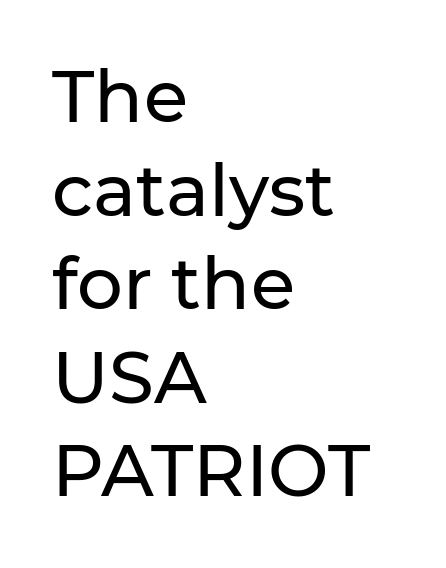
Reading down the column, the eye jumps a familiar distance to each next line. If you drew a ruler down the left edge, every line would touch it. Just letters on the line, the space beneath them empty. Is this a fixed-width face? No — the glyphs have proportional, varying widths.
